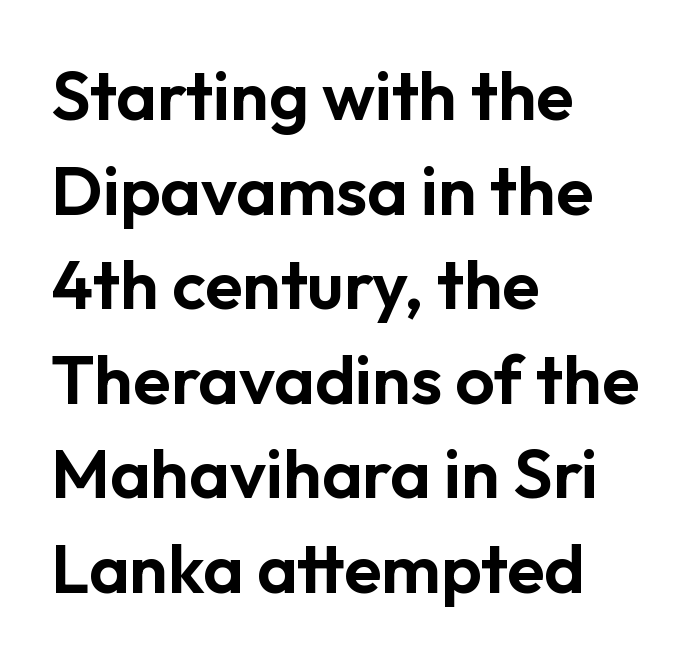
{"serif": "no", "italic": "no", "width": "normal", "stroke_contrast": "low", "x_height": "medium", "monospaced": "no", "underline": "no", "align": "left", "line_spacing": "normal", "line_spacing_ratio": 1.37, "letter_spacing": "normal", "letter_spacing_em": 0.0, "glyph_px": 69}
